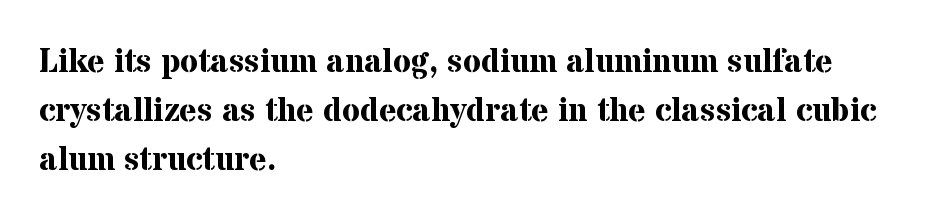
{"serif": "yes", "italic": "no", "bold": "yes", "weight": "bold", "width": "normal", "stroke_contrast": "medium", "x_height": "medium", "monospaced": "no", "underline": "no", "align": "left", "line_spacing": "normal", "line_spacing_ratio": 1.49, "letter_spacing": "normal", "letter_spacing_em": 0.0, "glyph_px": 33}
